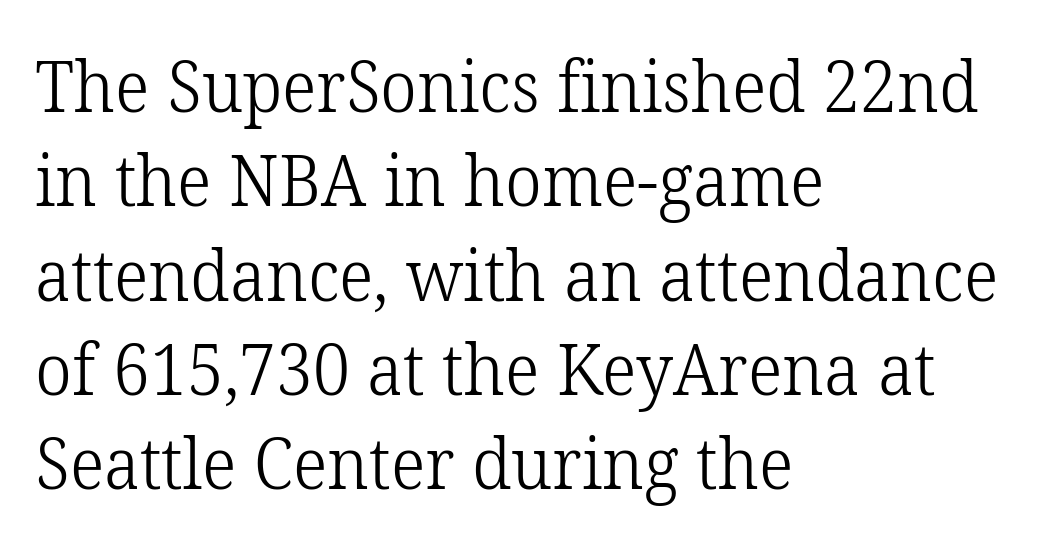
Q: Is the text bold? A: No.
Q: Is the text italic (slanted)? A: No, it is upright.
Q: Is the typeface a serif or a sans-serif typeface? A: Serif.
Q: Is the text underlined? A: No.
Q: How is the paragraph aligned? A: Left-aligned.
Q: Is the spacing between letters normal or unusually wide? A: Normal.
Q: Is the spacing between lines tight, normal or loose? A: Normal.
Q: Width (condensed, normal, or wide)? A: Normal.
Q: Stroke contrast? A: Low.
Q: x-height? A: Medium.
Q: Monospaced? A: No.
